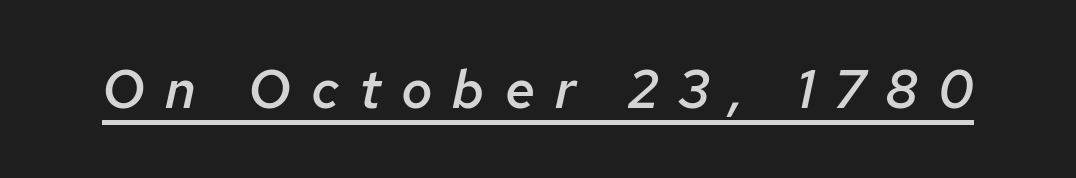
The image shows 54 px semibold type, italic (leaning right); set unusually wide letter spacing (+0.37 em), underlined; low stroke contrast and a medium x-height.
